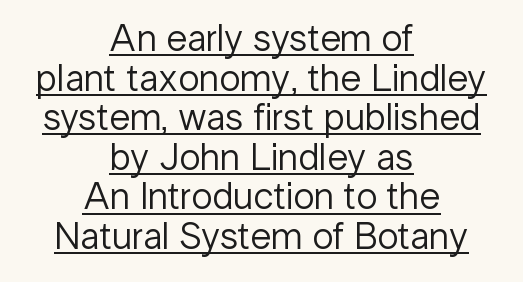
The lettering is marked with a stroke running underneath it. Examine the stroke ends and you'll find no serifs. Think of a printed novel: that variable character pitch is what you see here. Short note: letters normally spaced.
